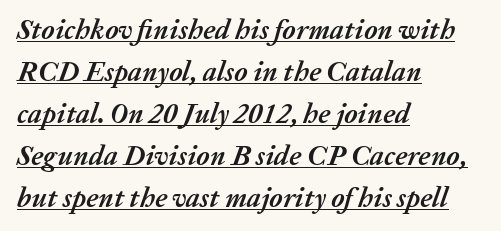
The image shows 28 px semibold type, italic (leaning right); set left-aligned, normal line spacing (1.5x), normal letter spacing, underlined; medium stroke contrast and a medium x-height.
